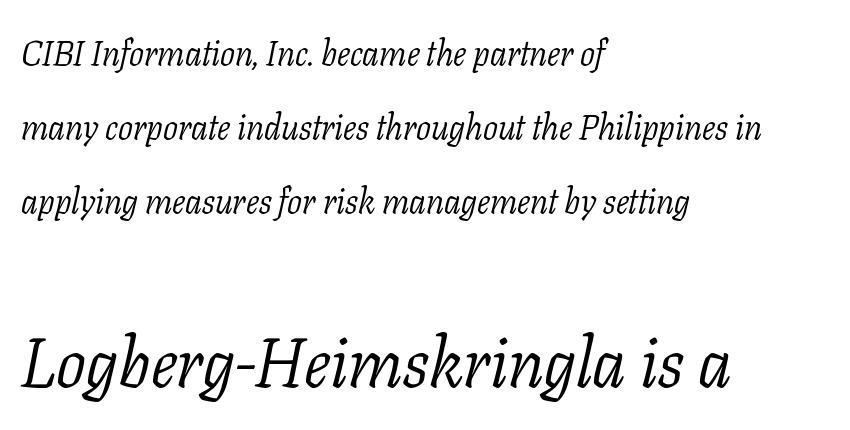
The characters are drawn with everyday or finer stroke widths. The face used here is rendered with its standard letterfit. The lettering tilts uniformly, giving the passage an italic look. The face used here is proportionally spaced, like ordinary book or web type. The designer went with a serif here, giving each stem small feet.
